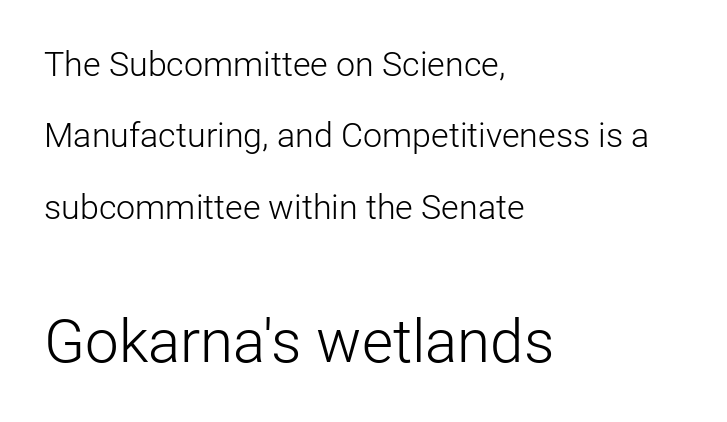
Q: Is the text bold? A: No.
Q: Is the text italic (slanted)? A: No, it is upright.
Q: Is the typeface a serif or a sans-serif typeface? A: Sans-serif.
Q: Is the text underlined? A: No.
Q: How is the paragraph aligned? A: Left-aligned.
Q: Is the spacing between letters normal or unusually wide? A: Normal.
Q: Is the spacing between lines tight, normal or loose? A: Loose.
Q: Which block of text is set in a larger size, the first (top) or the second (bottom)? A: The second (bottom) one.
Q: Width (condensed, normal, or wide)? A: Normal.
Q: Stroke contrast? A: Low.
Q: x-height? A: Medium.
Q: Monospaced? A: No.
